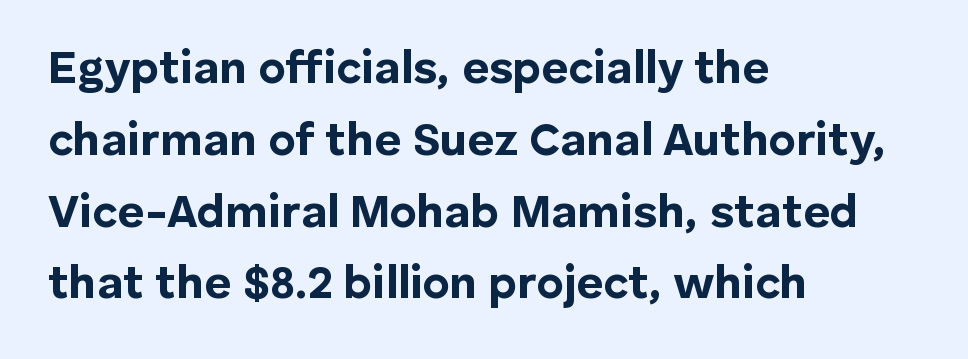
Q: Is the text bold? A: Yes.
Q: Is the text italic (slanted)? A: No, it is upright.
Q: Is the typeface a serif or a sans-serif typeface? A: Sans-serif.
Q: Is the text underlined? A: No.
Q: How is the paragraph aligned? A: Left-aligned.
Q: Is the spacing between letters normal or unusually wide? A: Normal.
Q: Is the spacing between lines tight, normal or loose? A: Normal.
Q: Width (condensed, normal, or wide)? A: Normal.
Q: Stroke contrast? A: Low.
Q: x-height? A: Medium.
Q: Monospaced? A: No.
